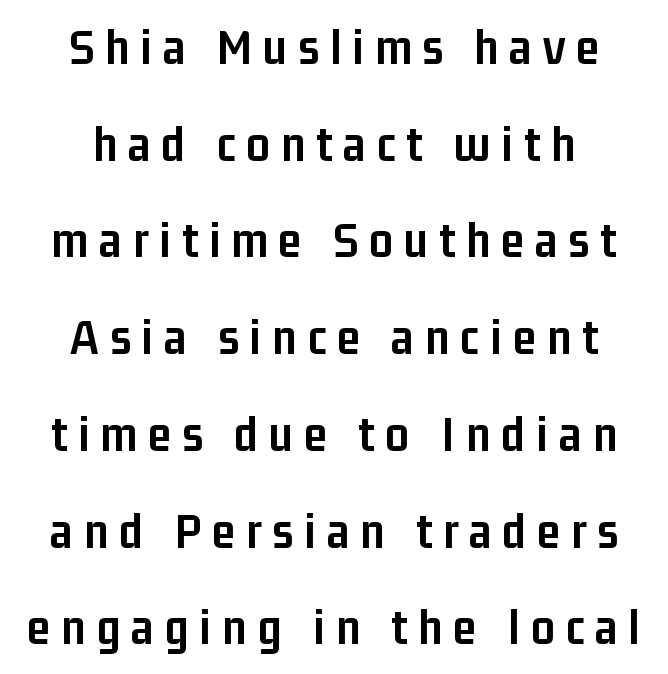
The image shows 52 px semibold, condensed sans-serif type, upright; set centered, line spacing 1.86x, unusually wide letter spacing (+0.21 em), not underlined; low stroke contrast and a medium x-height.
